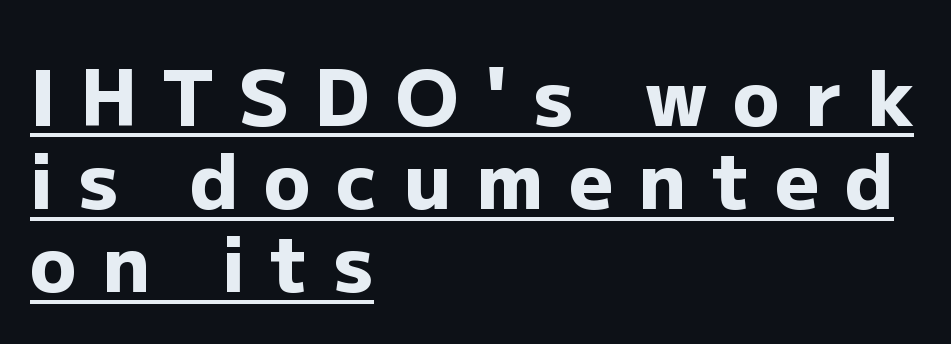
The image shows 77 px heavy sans-serif type, upright; set left-aligned, tight line spacing (1.08x), unusually wide letter spacing (+0.33 em), underlined; low stroke contrast and a medium x-height.
